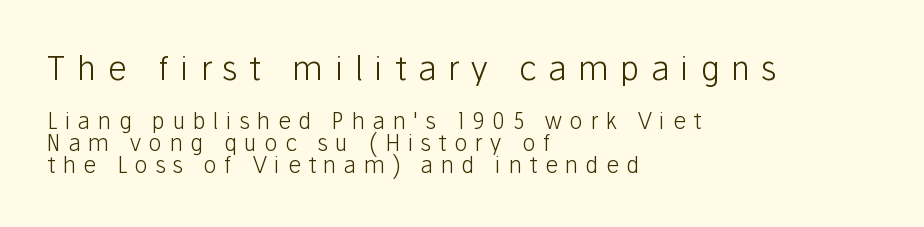
Q: Is the text bold? A: No.
Q: Is the text italic (slanted)? A: No, it is upright.
Q: Is the typeface a serif or a sans-serif typeface? A: Sans-serif.
Q: Is the text underlined? A: No.
Q: How is the paragraph aligned? A: Left-aligned.
Q: Is the spacing between letters normal or unusually wide? A: Unusually wide.
Q: Is the spacing between lines tight, normal or loose? A: Tight.
Q: Which block of text is set in a larger size, the first (top) or the second (bottom)? A: The first (top) one.
Q: Width (condensed, normal, or wide)? A: Normal.
Q: Stroke contrast? A: Low.
Q: x-height? A: Medium.
Q: Monospaced? A: No.
